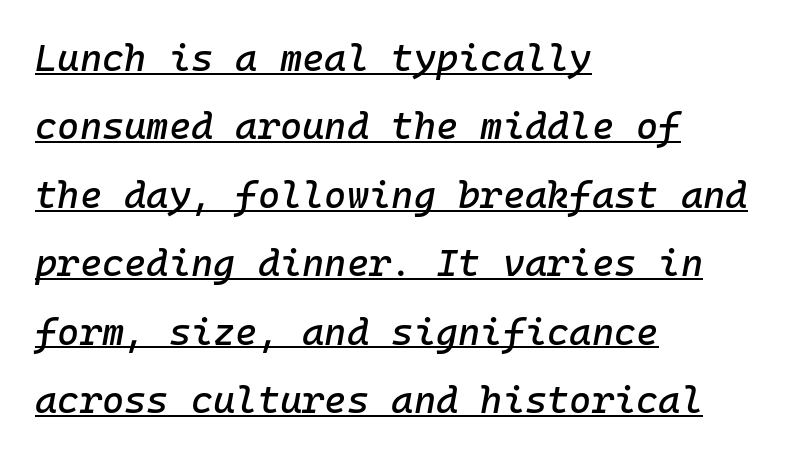
The image shows 38 px text type, italic (leaning right), monospaced; set left-aligned, line spacing 1.8x, normal letter spacing, underlined; low stroke contrast and a medium x-height.
